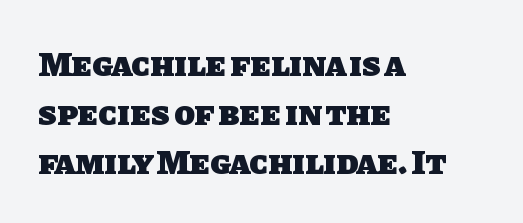
Look at the bottom of the vertical strokes: they stop flat, with no serifs. Just letters on the line, the space beneath them empty. Look at the tracking — it's just the regular setting, nothing added. Heft: maximum for text — a bold. Does the leading feel generous? No, just average. Character widths vary here, with narrow letters taking less room than wide ones.
